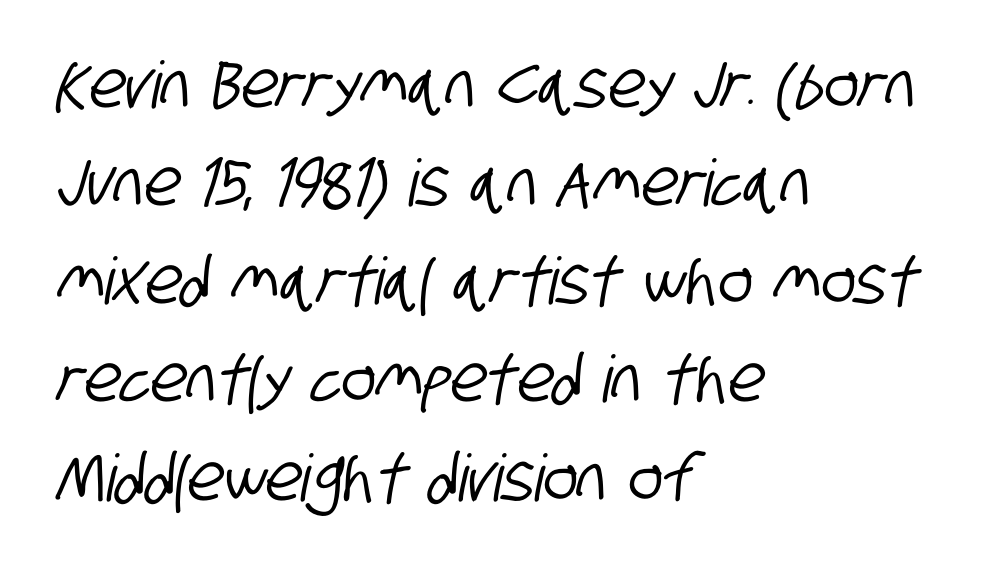
Q: Is the typeface a serif or a sans-serif typeface? A: Sans-serif.
Q: Is the text underlined? A: No.
Q: How is the paragraph aligned? A: Left-aligned.
Q: Is the spacing between letters normal or unusually wide? A: Normal.
Q: Is the spacing between lines tight, normal or loose? A: Normal.
Q: Width (condensed, normal, or wide)? A: Condensed.
Q: Stroke contrast? A: Low.
Q: x-height? A: Large.
Q: Monospaced? A: No.
